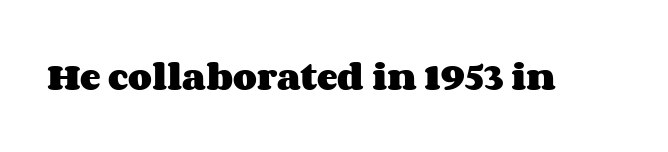
{"italic": "no", "bold": "yes", "weight": "heavy", "width": "wide", "stroke_contrast": "medium", "x_height": "large", "monospaced": "no", "underline": "no", "letter_spacing": "normal", "letter_spacing_em": 0.0, "glyph_px": 31}
